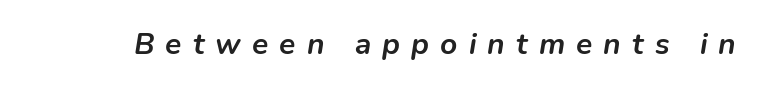
The image shows 30 px semibold type, italic (leaning right); set unusually wide letter spacing (+0.37 em), not underlined; low stroke contrast and a medium x-height.
